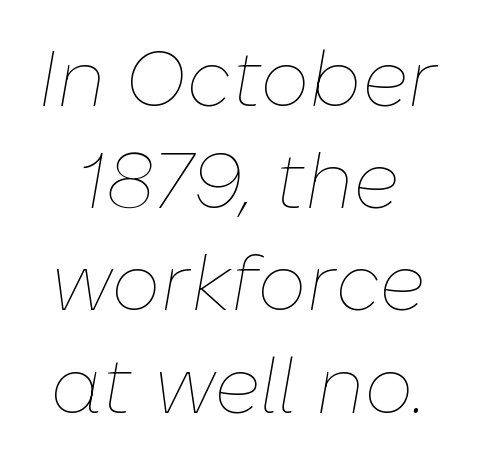
{"italic": "yes", "lean": "right", "slant_degrees": 10, "bold": "no", "weight": "thin", "width": "normal", "stroke_contrast": "low", "x_height": "medium", "monospaced": "no", "underline": "no", "line_spacing": "normal", "line_spacing_ratio": 1.31, "letter_spacing": "normal", "letter_spacing_em": 0.0, "glyph_px": 78}
